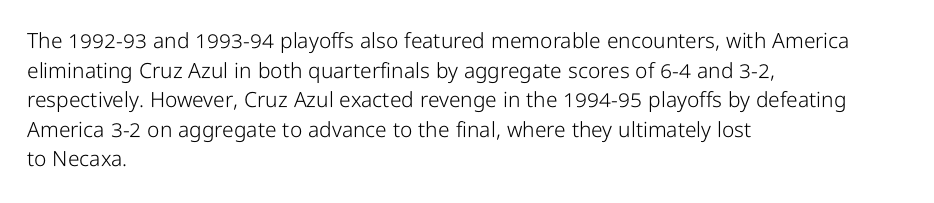
The image shows 21 px text type, upright; set left-aligned, normal line spacing (1.41x), normal letter spacing, not underlined.
